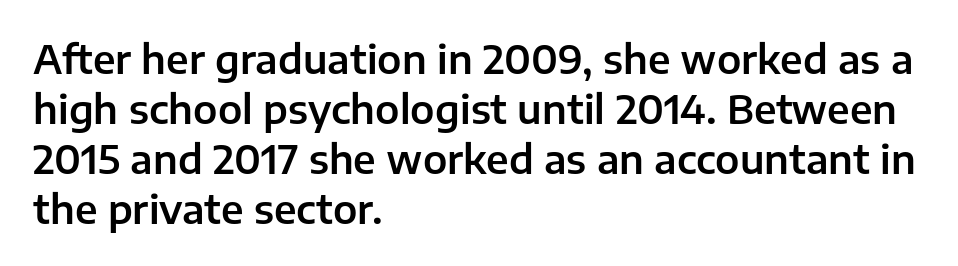
Q: Is the text italic (slanted)? A: No, it is upright.
Q: Is the typeface a serif or a sans-serif typeface? A: Sans-serif.
Q: Is the text underlined? A: No.
Q: How is the paragraph aligned? A: Left-aligned.
Q: Is the spacing between letters normal or unusually wide? A: Normal.
Q: Is the spacing between lines tight, normal or loose? A: Normal.
Q: Width (condensed, normal, or wide)? A: Normal.
Q: Stroke contrast? A: Low.
Q: x-height? A: Medium.
Q: Monospaced? A: No.
